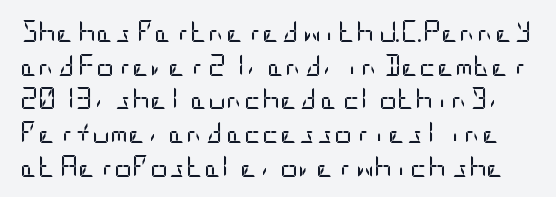
Q: Is the text bold? A: No.
Q: Is the text italic (slanted)? A: No, it is upright.
Q: Is the text underlined? A: No.
Q: Is the spacing between letters normal or unusually wide? A: Normal.
Q: Is the spacing between lines tight, normal or loose? A: Normal.
